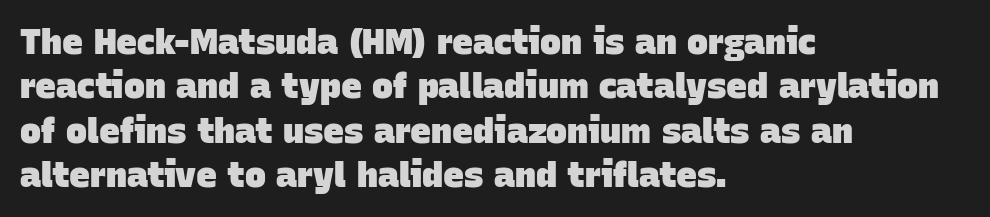
Q: Is the text bold? A: Yes.
Q: Is the typeface a serif or a sans-serif typeface? A: Sans-serif.
Q: Is the text underlined? A: No.
Q: How is the paragraph aligned? A: Left-aligned.
Q: Is the spacing between letters normal or unusually wide? A: Normal.
Q: Is the spacing between lines tight, normal or loose? A: Normal.
Q: Width (condensed, normal, or wide)? A: Normal.
Q: Stroke contrast? A: Low.
Q: x-height? A: Large.
Q: Monospaced? A: No.
